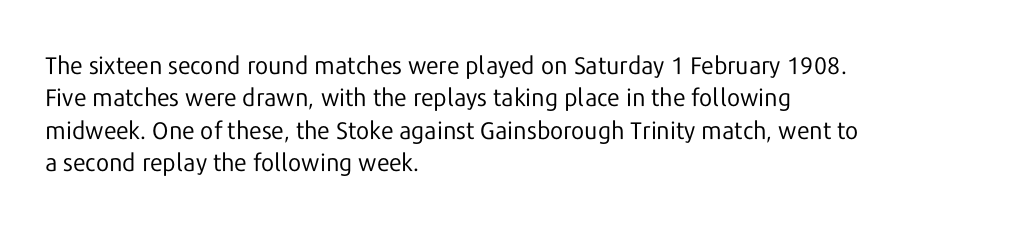
The typesetter chose a ragged-right arrangement here. In terms of letterspacing, this is plain default setting. Descenders hang freely into open space. A typesetter would call this leading conventional body-copy spacing. Stems and bowls with no extra thickness — not bold.
